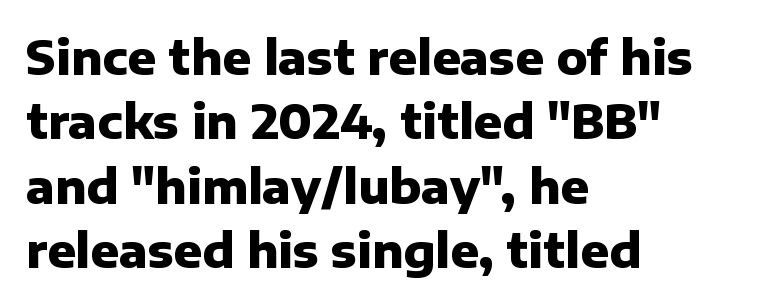
{"serif": "no", "italic": "no", "bold": "yes", "weight": "heavy", "width": "normal", "stroke_contrast": "low", "x_height": "medium", "monospaced": "no", "underline": "no", "align": "left", "line_spacing": "normal", "line_spacing_ratio": 1.37, "letter_spacing": "normal", "letter_spacing_em": 0.0, "glyph_px": 47}
